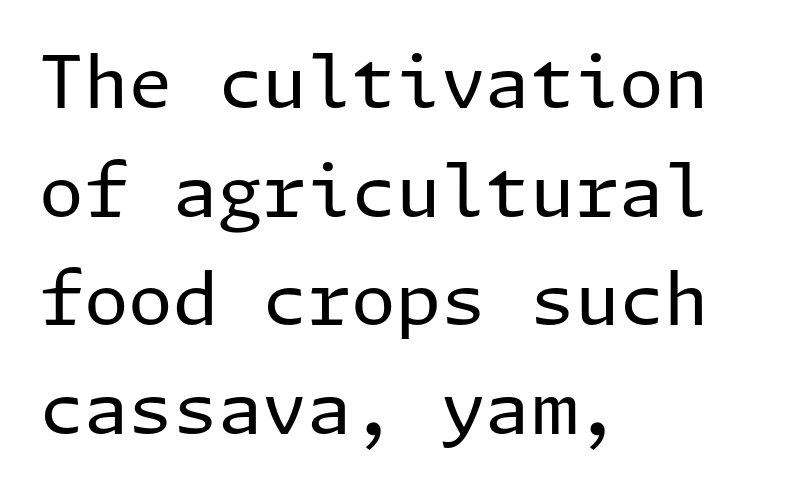
Q: Is the text bold? A: No.
Q: Is the text italic (slanted)? A: No, it is upright.
Q: Is the typeface a serif or a sans-serif typeface? A: Sans-serif.
Q: Is the text underlined? A: No.
Q: How is the paragraph aligned? A: Left-aligned.
Q: Is the spacing between letters normal or unusually wide? A: Normal.
Q: Is the spacing between lines tight, normal or loose? A: Normal.
Q: Width (condensed, normal, or wide)? A: Normal.
Q: Stroke contrast? A: Low.
Q: x-height? A: Medium.
